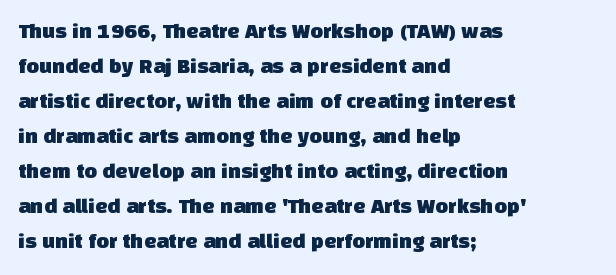
The image shows 22 px text type; set left-aligned, normal line spacing (1.59x), normal letter spacing, not underlined.
